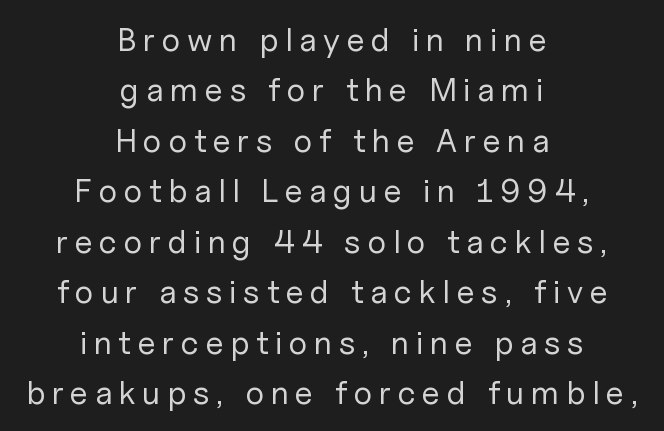
The image shows 33 px regular-weight sans-serif type, upright; set centered, normal line spacing (1.53x), unusually wide letter spacing (+0.2 em), not underlined; low stroke contrast and a medium x-height.
